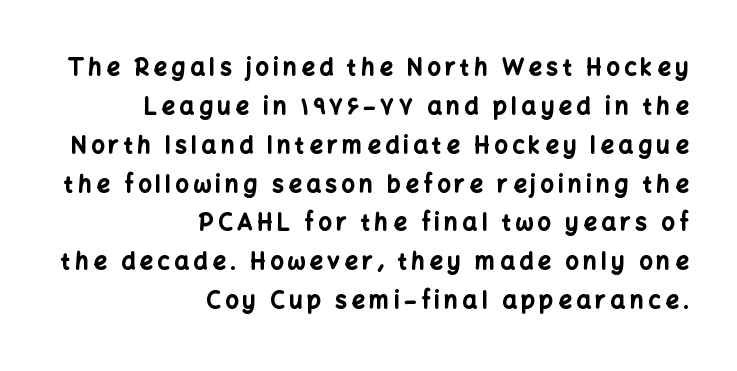
Q: Is the text bold? A: Yes.
Q: Is the text italic (slanted)? A: No, it is upright.
Q: Is the text underlined? A: No.
Q: How is the paragraph aligned? A: Right-aligned.
Q: Is the spacing between letters normal or unusually wide? A: Unusually wide.
Q: Is the spacing between lines tight, normal or loose? A: Normal.
